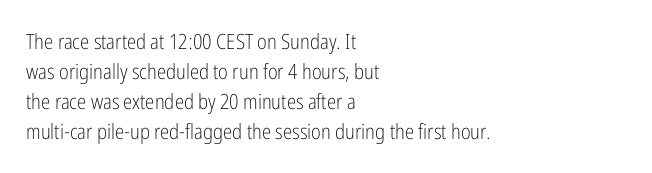
Q: Is the text bold? A: No.
Q: Is the text italic (slanted)? A: No, it is upright.
Q: Is the text underlined? A: No.
Q: How is the paragraph aligned? A: Left-aligned.
Q: Is the spacing between letters normal or unusually wide? A: Normal.
Q: Is the spacing between lines tight, normal or loose? A: Normal.
